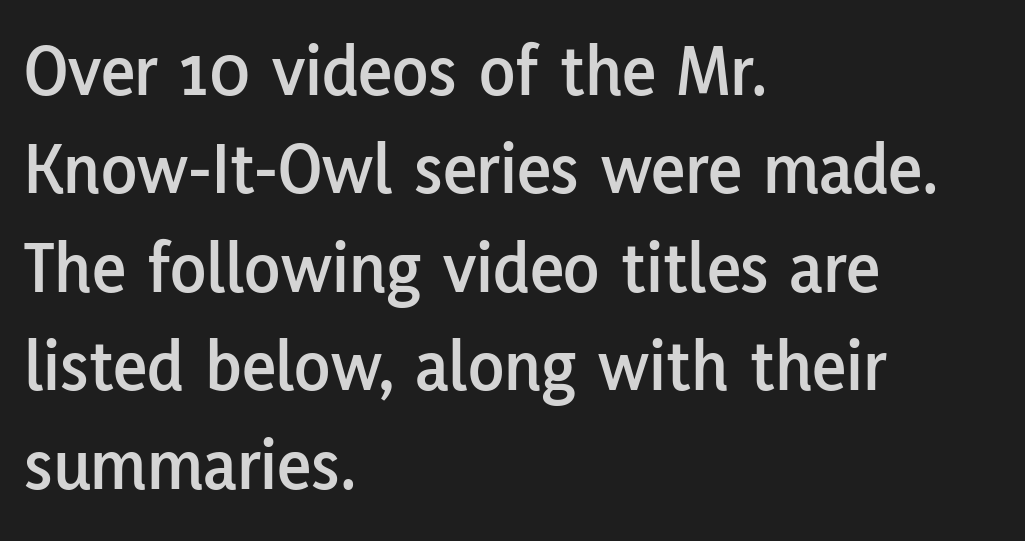
Q: Is the text italic (slanted)? A: No, it is upright.
Q: Is the typeface a serif or a sans-serif typeface? A: Sans-serif.
Q: Is the text underlined? A: No.
Q: How is the paragraph aligned? A: Left-aligned.
Q: Is the spacing between letters normal or unusually wide? A: Normal.
Q: Is the spacing between lines tight, normal or loose? A: Normal.
Q: Width (condensed, normal, or wide)? A: Normal.
Q: Stroke contrast? A: Low.
Q: x-height? A: Medium.
Q: Monospaced? A: No.
